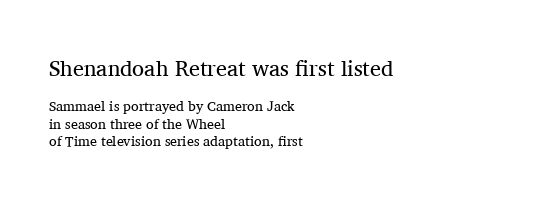
If you squint, the top block still reads clearly — it's the larger of the two. The letters look calm and open, with moderate or lighter stems. These lines stack with their left ends in a neat column. Each word holds together tightly as a unit, with standard inter-letter gaps. Characters remain perfectly vertical along every line.
